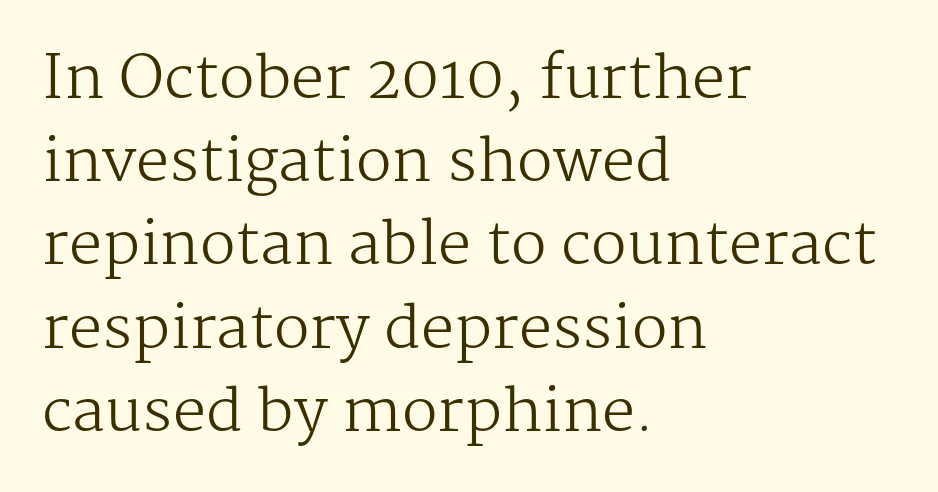
{"serif": "yes", "italic": "no", "bold": "no", "weight": "regular", "width": "normal", "stroke_contrast": "medium", "x_height": "medium", "monospaced": "no", "underline": "no", "align": "left", "line_spacing": "normal", "line_spacing_ratio": 1.41, "letter_spacing": "normal", "letter_spacing_em": 0.0, "glyph_px": 59}
